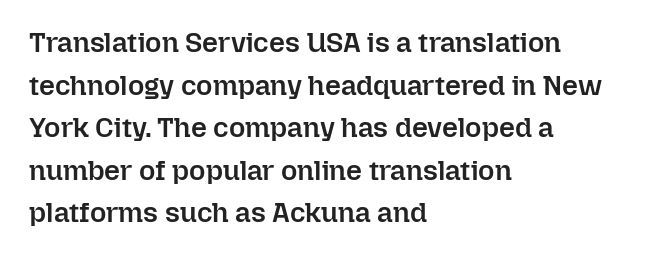
The rag falls on the right side of this text block. Summary of vertical rhythm: regular, with standard interline spacing. Bold? Not quite — semibold, heavier than regular but stopping short. You could not count columns in this text — the font is proportionally spaced.
